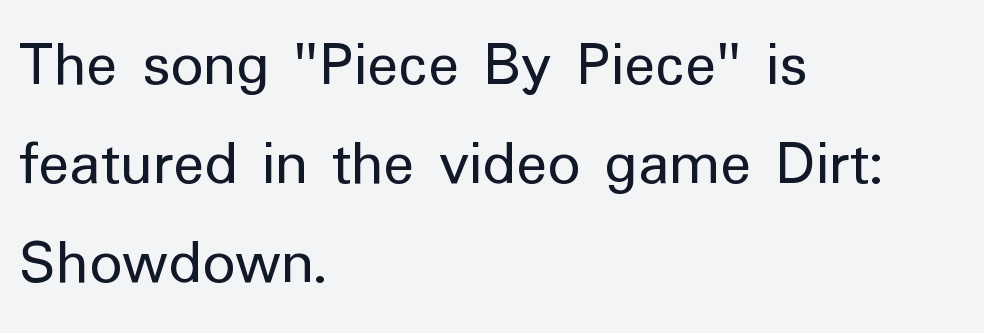
The image shows 65 px regular-weight sans-serif type, upright; set left-aligned, normal line spacing (1.52x), normal letter spacing, not underlined; low stroke contrast and a medium x-height.
